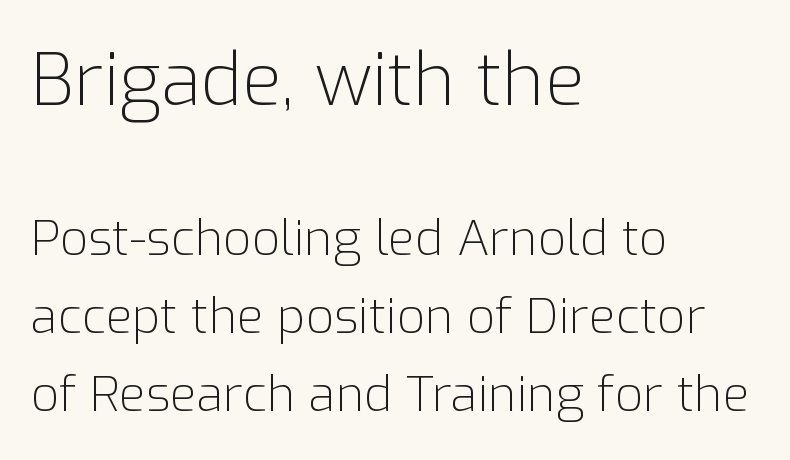
The specimen omits any rule beneath the text block's lines. This sample uses an upright cut, with every glyph sitting square on the baseline. Larger block? The one above; the one below is distinctly smaller. The strokes are not fattened; the text isn't bold.
